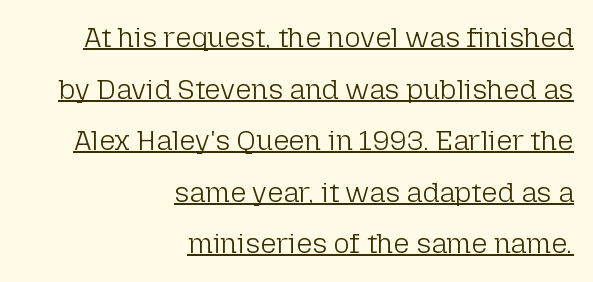
Q: Is the text bold? A: No.
Q: Is the text italic (slanted)? A: No, it is upright.
Q: Is the typeface a serif or a sans-serif typeface? A: Sans-serif.
Q: Is the text underlined? A: Yes.
Q: How is the paragraph aligned? A: Right-aligned.
Q: Is the spacing between letters normal or unusually wide? A: Normal.
Q: Width (condensed, normal, or wide)? A: Normal.
Q: Stroke contrast? A: Low.
Q: x-height? A: Medium.
Q: Monospaced? A: No.
